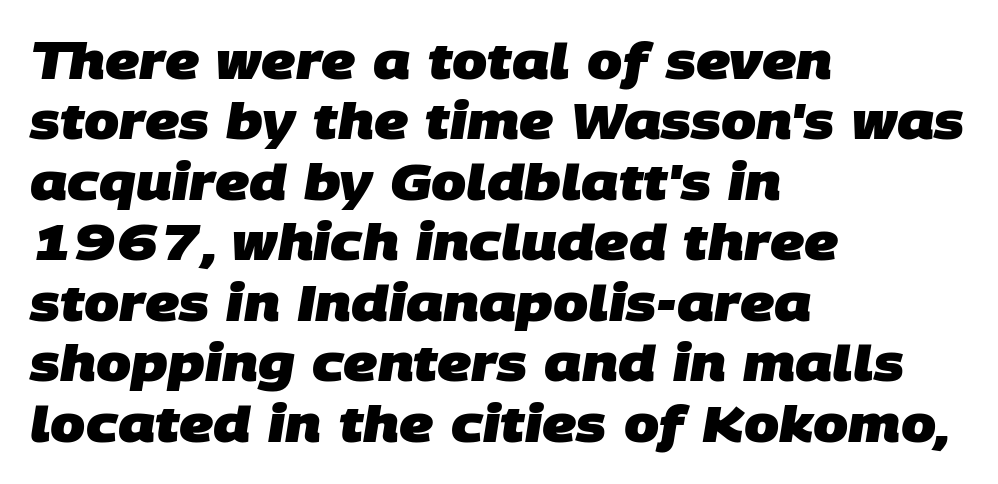
{"serif": "no", "bold": "yes", "weight": "heavy", "width": "normal", "stroke_contrast": "low", "x_height": "large", "monospaced": "no", "underline": "no", "align": "left", "line_spacing_ratio": 1.21, "letter_spacing": "normal", "letter_spacing_em": 0.0, "glyph_px": 50}
